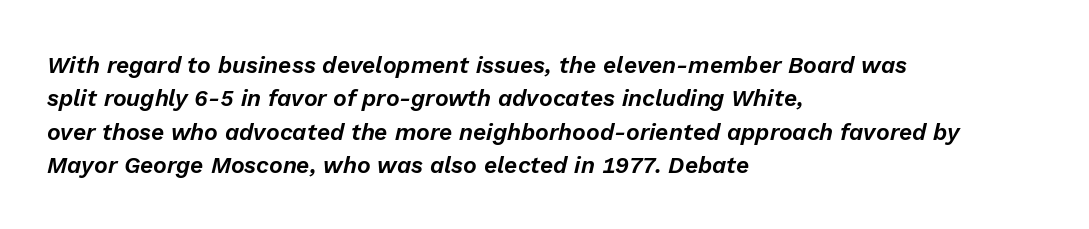
{"italic": "yes", "lean": "right", "slant_degrees": 13, "underline": "no", "align": "left", "line_spacing": "normal", "line_spacing_ratio": 1.45, "letter_spacing": "normal", "letter_spacing_em": 0.0, "glyph_px": 23}
